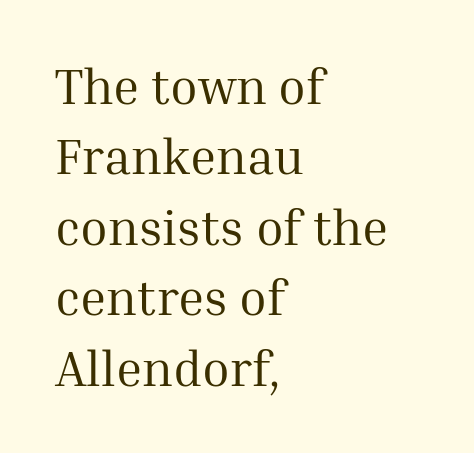
Regular leading. Examine the stroke ends and you'll spot serifs. Varying glyph widths throughout — classic text-font behaviour. Clear beneath every line of the passage. Each word holds together tightly as a unit, with standard inter-letter gaps.
